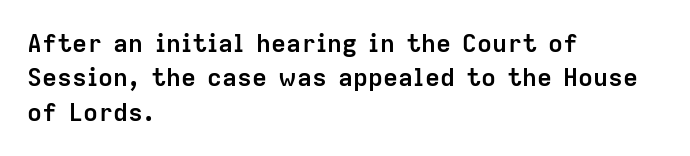
Plain, unruled lines of type. Italic: no, the glyphs are upright roman. The face used here has the dense, thick strokes of a bold. Compared with typical paragraphs, the rows here are spaced about the same. The paragraph has a hard left edge and a soft right edge. Here the glyphs are tracked normally, forming tight word shapes.
